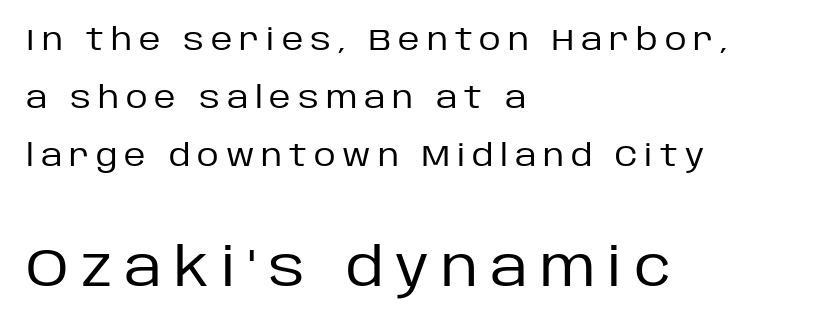
The image shows 53 px regular-weight sans-serif type, upright; set left-aligned, loose line spacing (1.94x), unusually wide letter spacing (+0.23 em), not underlined; the second (bottom) block is 1.77x larger; low stroke contrast and a large x-height.
